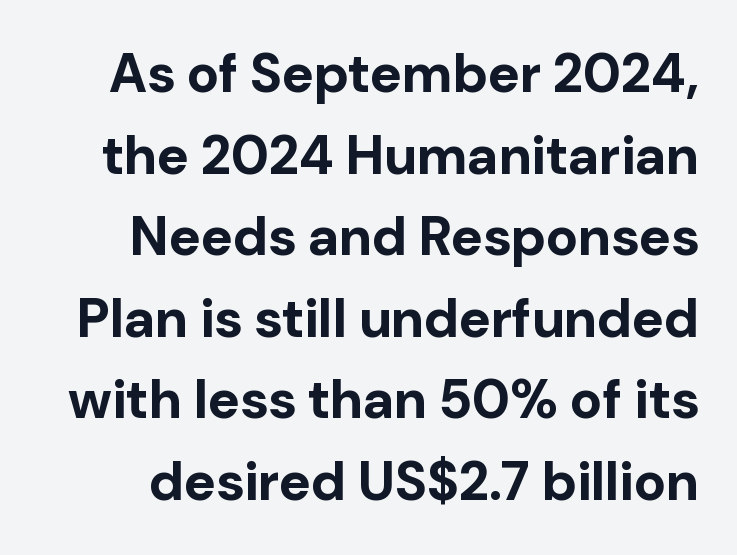
{"serif": "no", "italic": "no", "bold": "yes", "weight": "bold", "width": "normal", "stroke_contrast": "low", "x_height": "medium", "monospaced": "no", "underline": "no", "line_spacing": "normal", "line_spacing_ratio": 1.51, "letter_spacing": "normal", "letter_spacing_em": 0.0, "glyph_px": 54}
